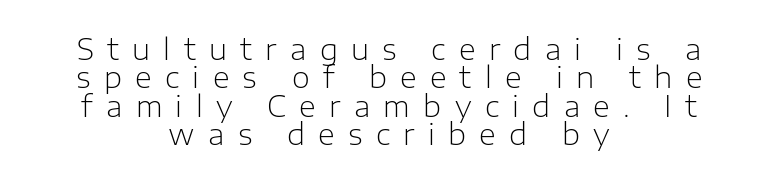
The glyphs in this specimen are sans serif. Both edges are ragged and mirror each other, which tells us the setting is centered. Is the stroke heavy? The answer is a plain regular-or-lighter. Rule under the text: the space is simply empty. The rendering uses natural spacing where letterforms have individual widths. You can tell it's not italic because the verticals are truly vertical.
